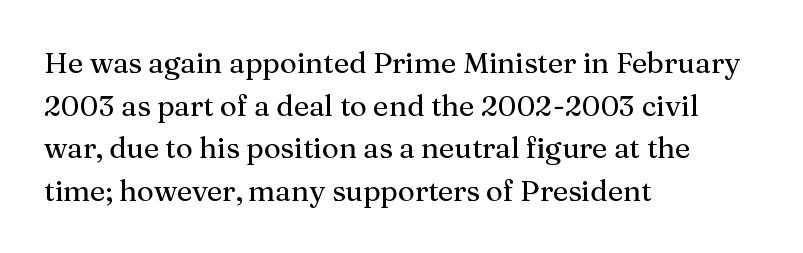
{"serif": "yes", "italic": "no", "width": "normal", "stroke_contrast": "medium", "x_height": "medium", "monospaced": "no", "underline": "no", "align": "left", "line_spacing": "normal", "line_spacing_ratio": 1.47, "letter_spacing": "normal", "letter_spacing_em": 0.0, "glyph_px": 29}
